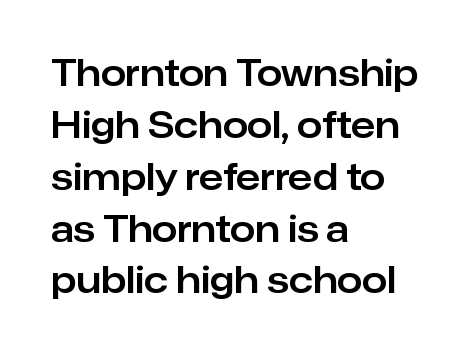
Q: Is the text italic (slanted)? A: No, it is upright.
Q: Is the typeface a serif or a sans-serif typeface? A: Sans-serif.
Q: Is the text underlined? A: No.
Q: How is the paragraph aligned? A: Left-aligned.
Q: Is the spacing between letters normal or unusually wide? A: Normal.
Q: Is the spacing between lines tight, normal or loose? A: Normal.
Q: Width (condensed, normal, or wide)? A: Normal.
Q: Stroke contrast? A: Low.
Q: x-height? A: Medium.
Q: Monospaced? A: No.
